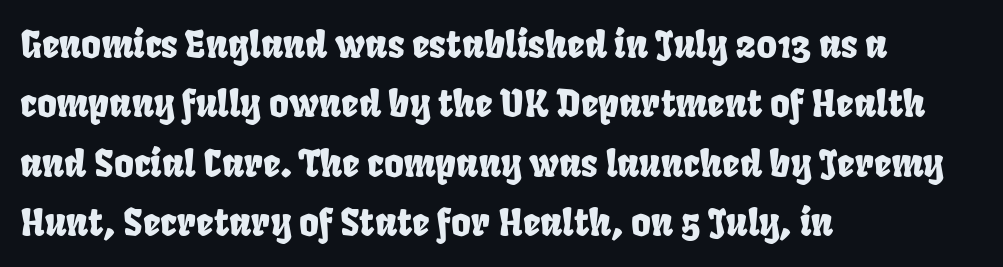
The image shows 38 px condensed sans-serif type; set left-aligned, normal line spacing (1.56x), normal letter spacing, not underlined; low stroke contrast and a large x-height.
